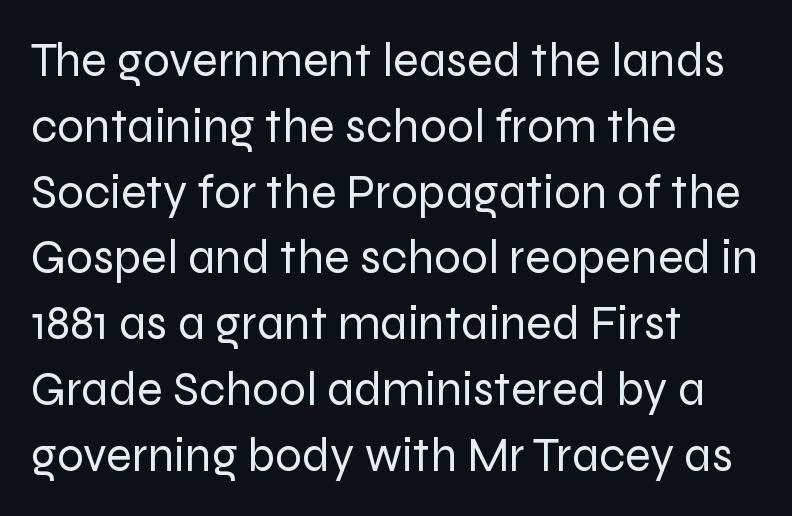
Q: Is the text bold? A: No.
Q: Is the text italic (slanted)? A: No, it is upright.
Q: Is the typeface a serif or a sans-serif typeface? A: Sans-serif.
Q: Is the text underlined? A: No.
Q: How is the paragraph aligned? A: Left-aligned.
Q: Is the spacing between letters normal or unusually wide? A: Normal.
Q: Is the spacing between lines tight, normal or loose? A: Normal.
Q: Width (condensed, normal, or wide)? A: Normal.
Q: Stroke contrast? A: Low.
Q: x-height? A: Medium.
Q: Monospaced? A: No.
